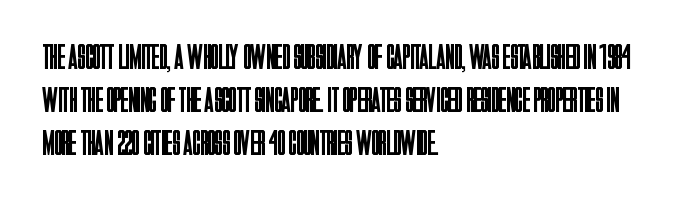
The image shows 35 px regular-weight, condensed sans-serif type, upright; set left-aligned, line spacing 1.23x, normal letter spacing, not underlined; low stroke contrast and a large x-height.
